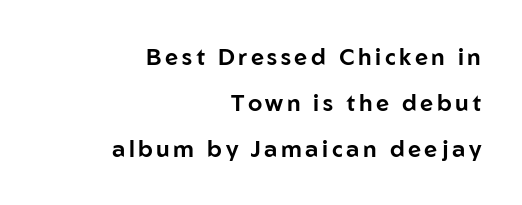
The image shows 23 px text type, upright; set right-aligned, loose line spacing (2.01x), not underlined.
